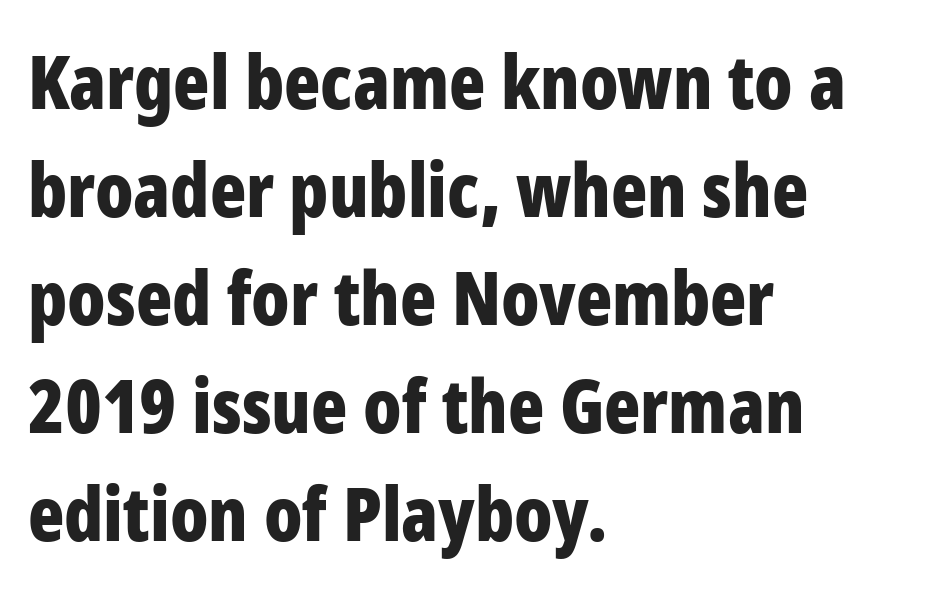
The axis of the letterforms is exactly vertical. Underlining? Definitely not there. Evenly set lines give the paragraph a standard silhouette. The rendering anchors every line to the left-hand side. A typesetter would call this proportional, since set widths differ per character. Heavy, bold letterforms.
